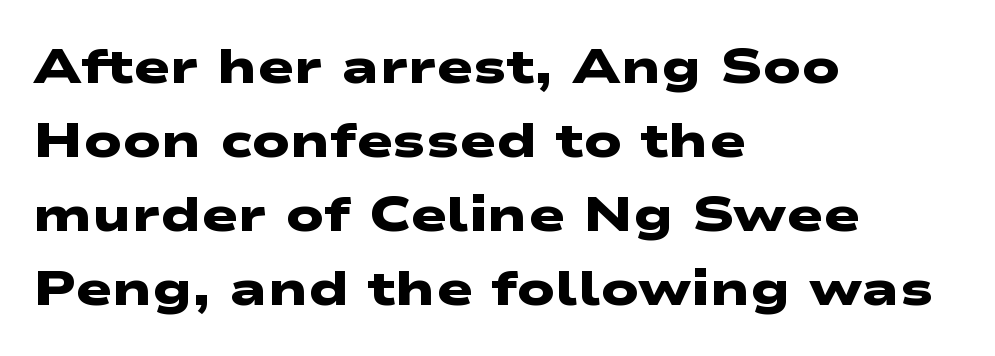
The setting favours the left margin, as ordinary paragraphs usually do. This sample has the flowing, uneven cadence of proportional lettering. How heavy is the stroke? Heavy — this is a bold. A typesetter would label this face a sans.
